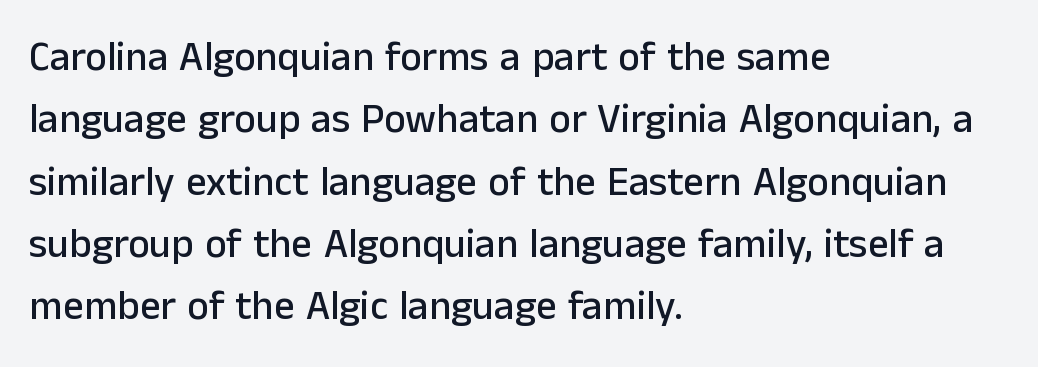
{"serif": "no", "italic": "no", "width": "normal", "stroke_contrast": "low", "x_height": "medium", "monospaced": "no", "underline": "no", "align": "left", "line_spacing": "normal", "line_spacing_ratio": 1.52, "letter_spacing": "normal", "letter_spacing_em": 0.0, "glyph_px": 41}
